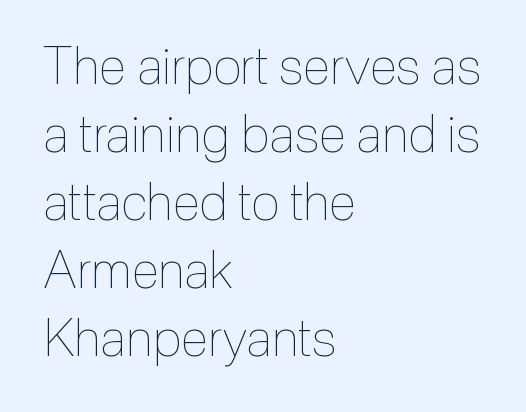
Q: Is the text bold? A: No.
Q: Is the text italic (slanted)? A: No, it is upright.
Q: Is the text underlined? A: No.
Q: How is the paragraph aligned? A: Left-aligned.
Q: Is the spacing between letters normal or unusually wide? A: Normal.
Q: Is the spacing between lines tight, normal or loose? A: Normal.
Q: Width (condensed, normal, or wide)? A: Condensed.
Q: x-height? A: Medium.
Q: Monospaced? A: No.
